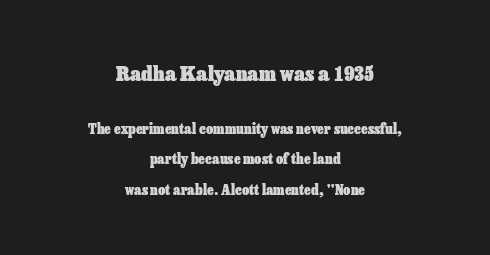
Q: Is the text bold? A: Yes.
Q: Is the text italic (slanted)? A: No, it is upright.
Q: Is the text underlined? A: No.
Q: How is the paragraph aligned? A: Centered.
Q: Is the spacing between letters normal or unusually wide? A: Normal.
Q: Is the spacing between lines tight, normal or loose? A: Loose.
Q: Which block of text is set in a larger size, the first (top) or the second (bottom)? A: The first (top) one.
